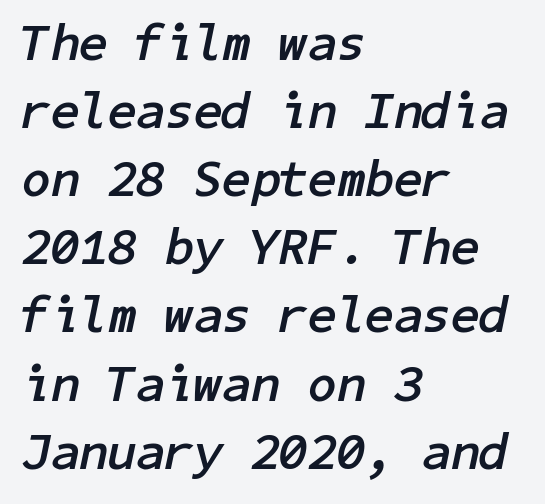
Layout note: lines flush left. The font's italic variant was chosen for this text. Interline gaps are of average width in this sample. Honestly, there is no underline to notice here at all. This sample uses plain, unmodified letter spacing. Thick stems and heavy bowls — unmistakably bold.
